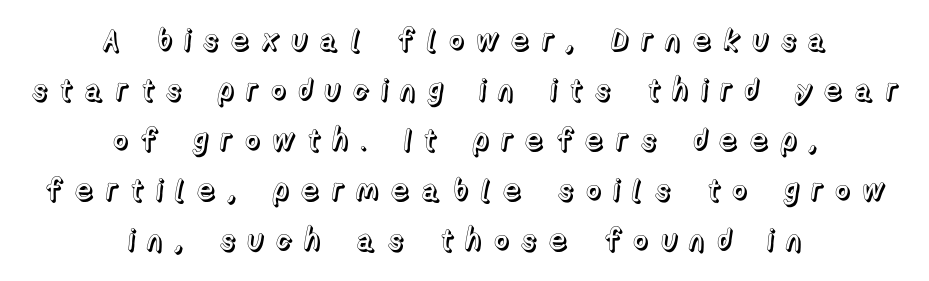
Each row of text sits above clean, open space. The type is letterspaced generously, with wide tracking. This rendering uses center alignment, leaving both contours irregular but symmetric. Do the characters align in a grid? No, the font is proportional.
